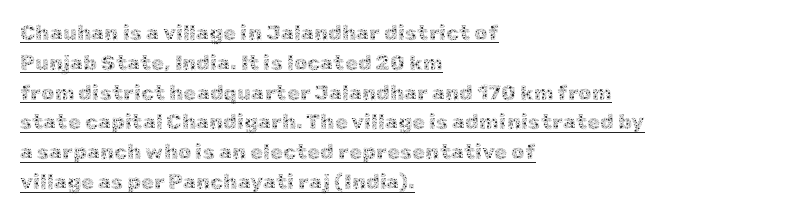
{"italic": "no", "bold": "no", "underline": "yes", "align": "left", "line_spacing": "normal", "line_spacing_ratio": 1.42, "letter_spacing": "normal", "letter_spacing_em": 0.0, "glyph_px": 21}
